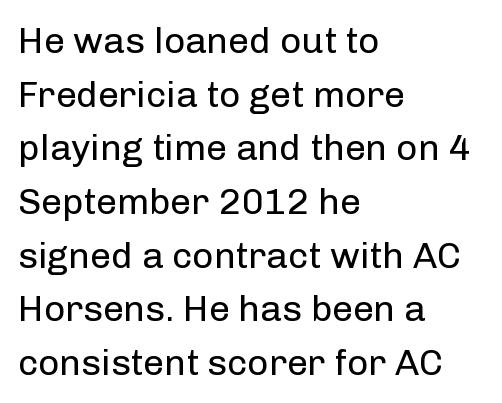
{"serif": "no", "italic": "no", "bold": "no", "weight": "regular", "width": "normal", "stroke_contrast": "low", "x_height": "medium", "monospaced": "no", "underline": "no", "align": "left", "line_spacing": "normal", "line_spacing_ratio": 1.45, "letter_spacing": "normal", "letter_spacing_em": 0.0, "glyph_px": 37}
